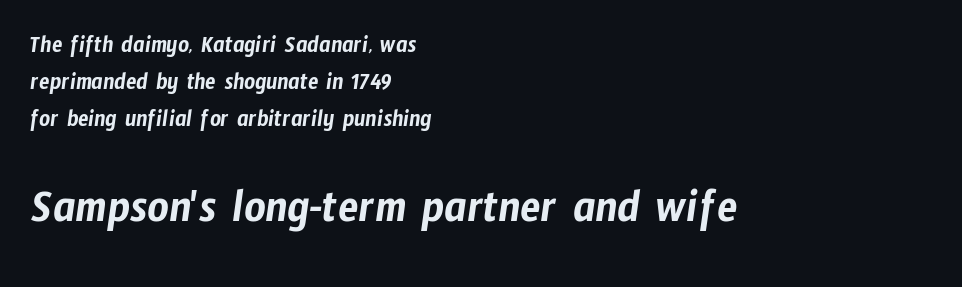
Q: Is the typeface a serif or a sans-serif typeface? A: Sans-serif.
Q: Is the text underlined? A: No.
Q: How is the paragraph aligned? A: Left-aligned.
Q: Is the spacing between letters normal or unusually wide? A: Normal.
Q: Is the spacing between lines tight, normal or loose? A: Normal.
Q: Which block of text is set in a larger size, the first (top) or the second (bottom)? A: The second (bottom) one.
Q: Width (condensed, normal, or wide)? A: Condensed.
Q: Stroke contrast? A: Low.
Q: x-height? A: Medium.
Q: Monospaced? A: No.
